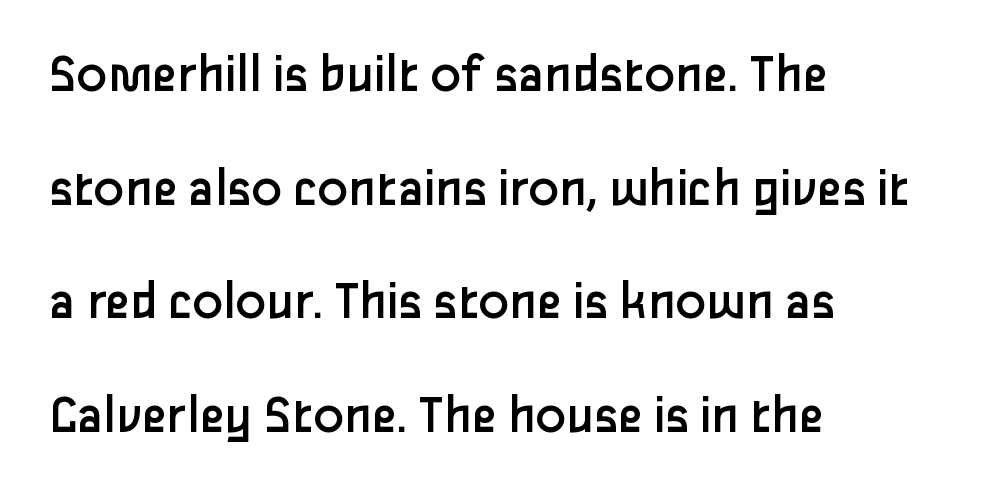
Q: Is the text bold? A: No.
Q: Is the text italic (slanted)? A: No, it is upright.
Q: Is the typeface a serif or a sans-serif typeface? A: Sans-serif.
Q: Is the text underlined? A: No.
Q: How is the paragraph aligned? A: Left-aligned.
Q: Is the spacing between letters normal or unusually wide? A: Normal.
Q: Is the spacing between lines tight, normal or loose? A: Loose.
Q: Width (condensed, normal, or wide)? A: Normal.
Q: Stroke contrast? A: Low.
Q: x-height? A: Medium.
Q: Monospaced? A: No.
